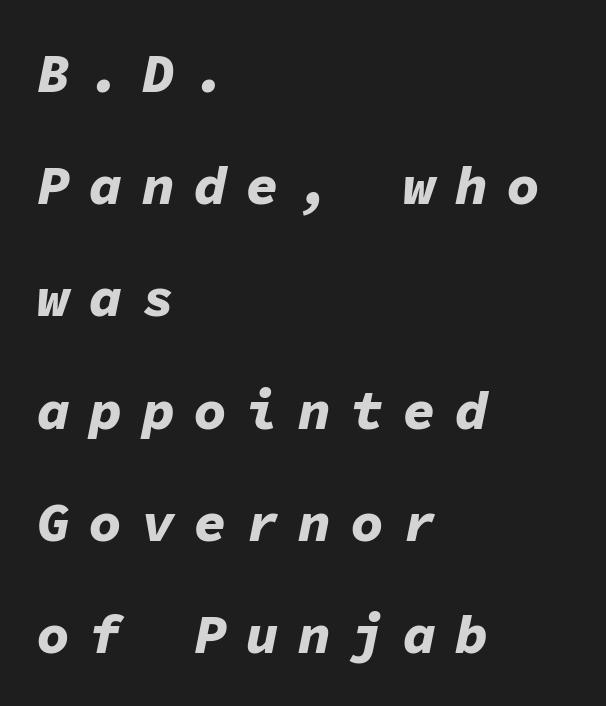
Tall strokes in this sample are angled rather than plumb. Caption: expanded tracking, letters set apart. What's the leading like? Stretched, with rows far apart. Is this a fixed-width face? Yes — each glyph sits in an identical cell.
